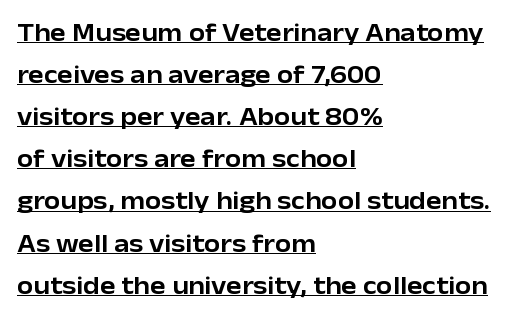
{"italic": "no", "underline": "yes", "align": "left", "line_spacing": "normal", "line_spacing_ratio": 1.62, "letter_spacing": "normal", "letter_spacing_em": 0.0, "glyph_px": 26}
